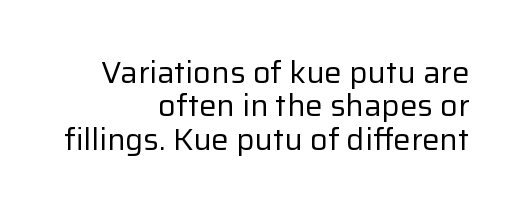
Q: Is the text bold? A: No.
Q: Is the text italic (slanted)? A: No, it is upright.
Q: Is the typeface a serif or a sans-serif typeface? A: Sans-serif.
Q: Is the text underlined? A: No.
Q: How is the paragraph aligned? A: Right-aligned.
Q: Is the spacing between letters normal or unusually wide? A: Normal.
Q: Is the spacing between lines tight, normal or loose? A: Tight.
Q: Width (condensed, normal, or wide)? A: Normal.
Q: Stroke contrast? A: Low.
Q: x-height? A: Medium.
Q: Monospaced? A: No.
